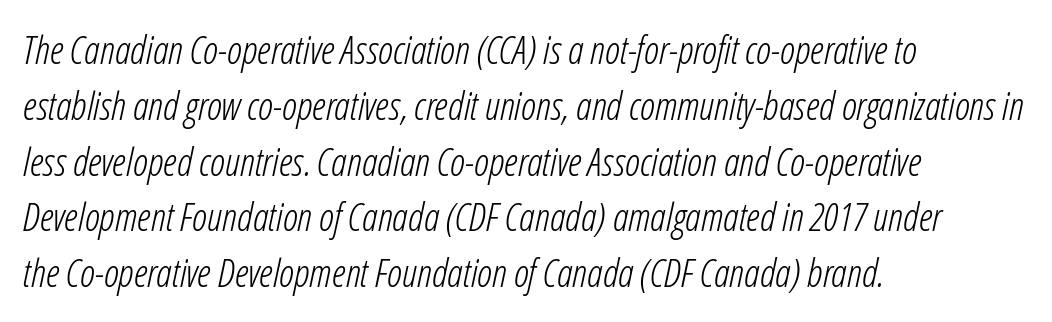
Q: Is the text bold? A: No.
Q: Is the text italic (slanted)? A: Yes, it leans right by about 12 degrees.
Q: Is the text underlined? A: No.
Q: How is the paragraph aligned? A: Left-aligned.
Q: Is the spacing between letters normal or unusually wide? A: Normal.
Q: Is the spacing between lines tight, normal or loose? A: Normal.
Q: Width (condensed, normal, or wide)? A: Condensed.
Q: Stroke contrast? A: Low.
Q: x-height? A: Medium.
Q: Monospaced? A: No.
